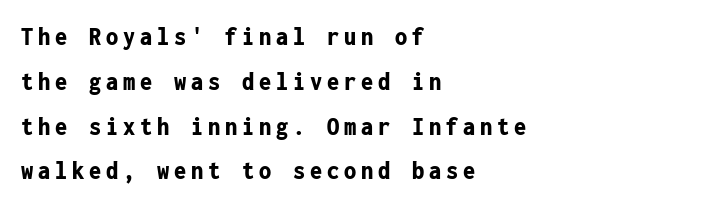
The image shows 27 px bold type, upright; set left-aligned, normal line spacing (1.66x), not underlined.
